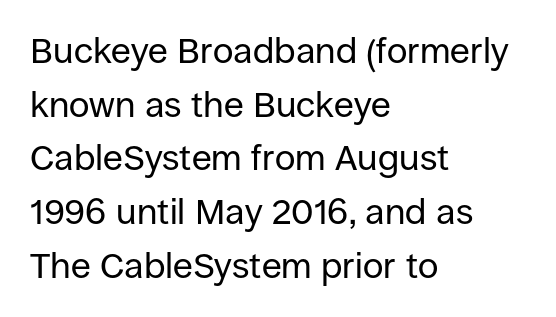
Bare-footed words on every line. Is this a fixed-width face? No — the glyphs have proportional, varying widths. There is no visible air inserted between adjacent glyphs. Summary of weight: not heavy and not bold. The text block is weighted toward the left margin, trailing off unevenly rightward.
